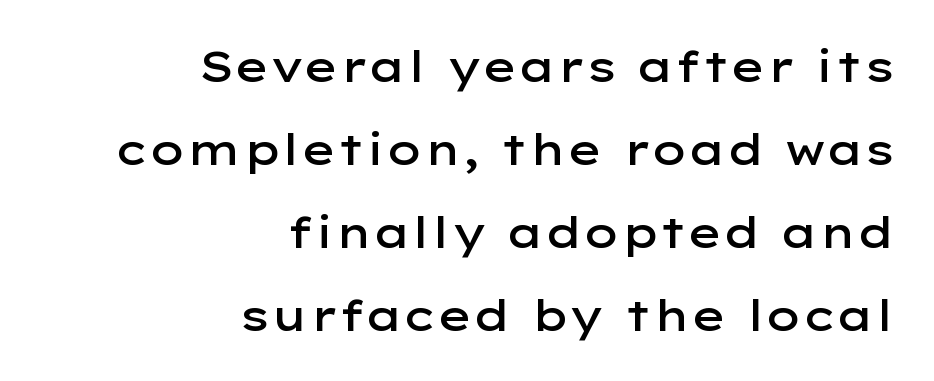
{"serif": "no", "italic": "no", "bold": "semi", "weight": "semibold", "width": "wide", "stroke_contrast": "low", "x_height": "medium", "monospaced": "no", "underline": "no", "align": "right", "line_spacing": "loose", "line_spacing_ratio": 1.93, "letter_spacing": "normal", "letter_spacing_em": 0.0, "glyph_px": 43}
